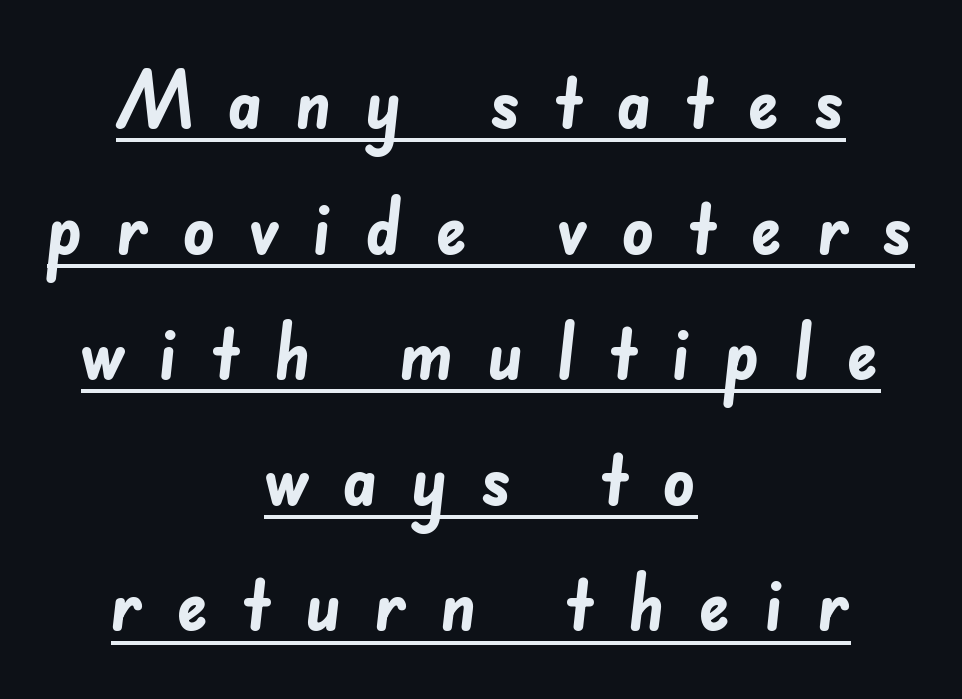
{"serif": "no", "bold": "yes", "weight": "semibold", "width": "normal", "stroke_contrast": "low", "x_height": "small", "monospaced": "no", "underline": "yes", "align": "center", "line_spacing": "normal", "line_spacing_ratio": 1.57, "letter_spacing": "wide", "letter_spacing_em": 0.41, "glyph_px": 80}
